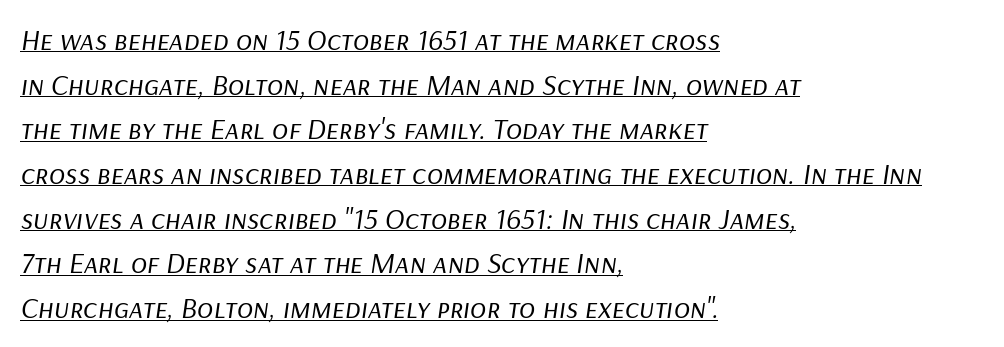
The letters are slanted; this is an italic face. Letter spacing: default. Left-aligned paragraph, ragged on the right. The space between consecutive lines is moderate. This is not heavy type; no bold has been used. The typesetter has applied underlining to the passage shown.
